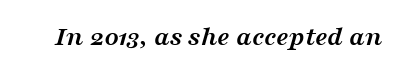
The image shows 28 px semibold, wide serif type, italic (leaning right); set normal letter spacing, not underlined; medium stroke contrast and a medium x-height.
